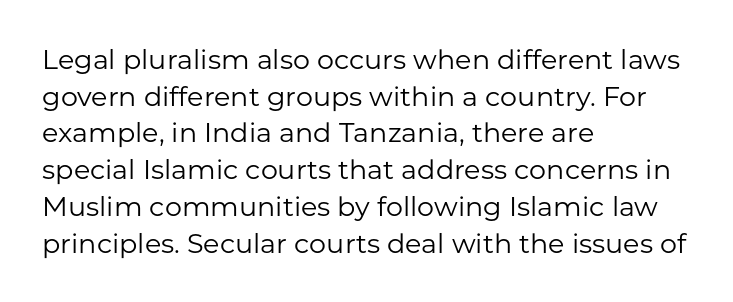
The image shows 27 px text type, upright; set left-aligned, normal line spacing (1.36x), normal letter spacing, not underlined.
